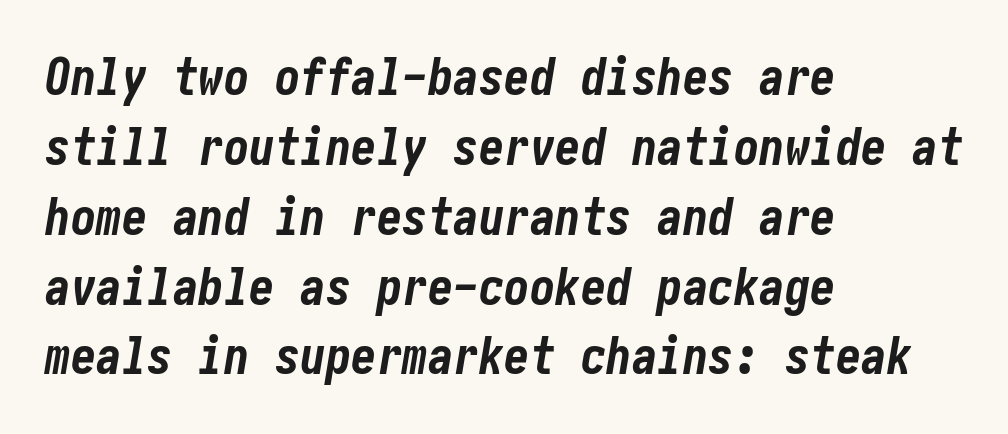
{"italic": "yes", "lean": "right", "slant_degrees": 10, "bold": "yes", "weight": "bold", "width": "condensed", "stroke_contrast": "low", "x_height": "medium", "underline": "no", "align": "left", "line_spacing": "normal", "line_spacing_ratio": 1.37, "letter_spacing": "normal", "letter_spacing_em": 0.0, "glyph_px": 51}
